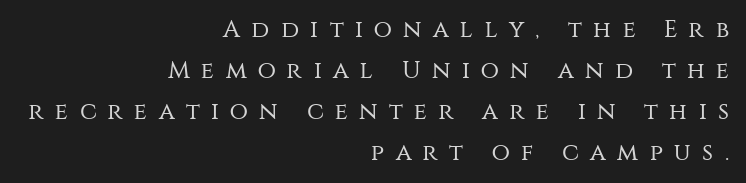
The image shows 24 px text type, upright; set right-aligned, line spacing 1.71x, unusually wide letter spacing (+0.47 em), not underlined.
